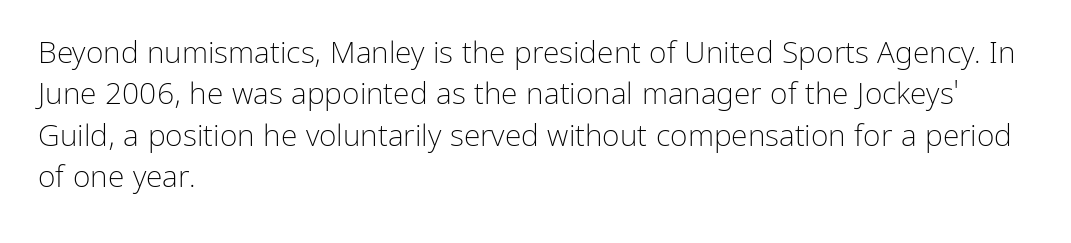
Q: Is the text bold? A: No.
Q: Is the text italic (slanted)? A: No, it is upright.
Q: Is the typeface a serif or a sans-serif typeface? A: Sans-serif.
Q: Is the text underlined? A: No.
Q: How is the paragraph aligned? A: Left-aligned.
Q: Is the spacing between letters normal or unusually wide? A: Normal.
Q: Is the spacing between lines tight, normal or loose? A: Normal.
Q: Width (condensed, normal, or wide)? A: Normal.
Q: Stroke contrast? A: Low.
Q: x-height? A: Medium.
Q: Monospaced? A: No.
